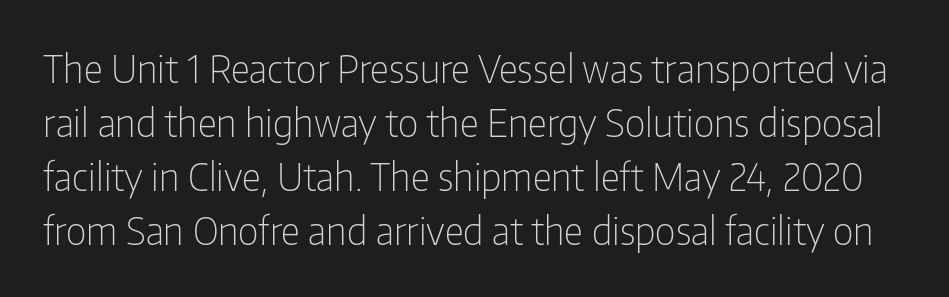
Words appear dense and cohesive because spacing is normal. No word sits above an underline. A typesetter would call this leading conventional body-copy spacing. No italicization has been applied; the sample stays upright.
